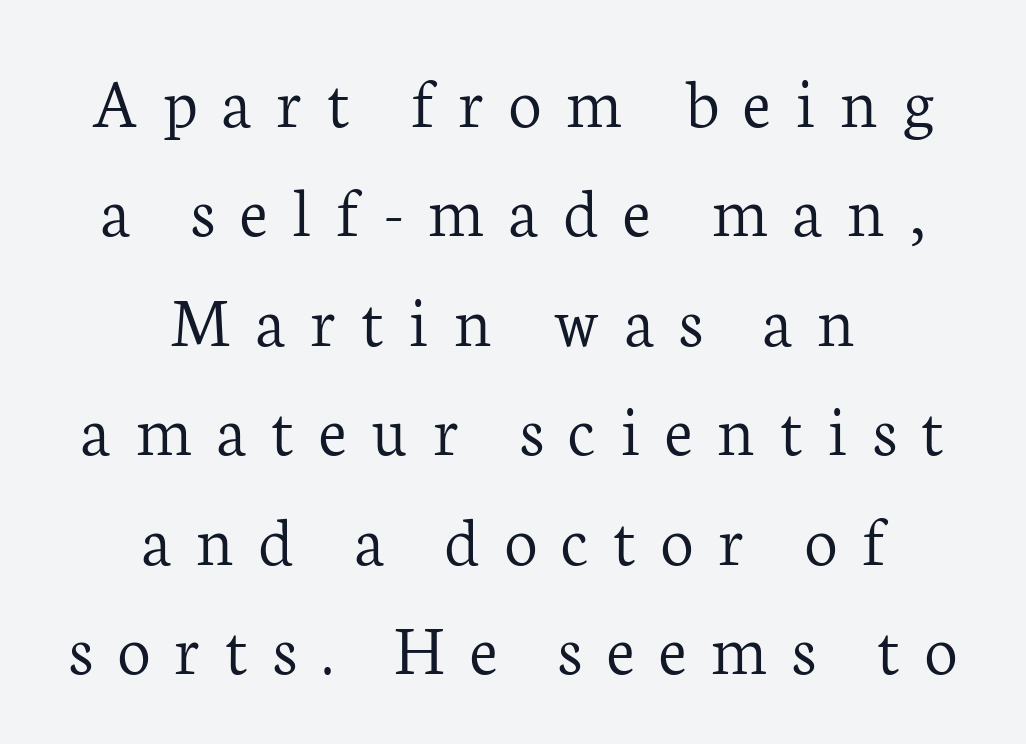
The image shows 73 px light serif type, upright; set centered, normal line spacing (1.5x), unusually wide letter spacing (+0.34 em), not underlined; low stroke contrast and a medium x-height.
